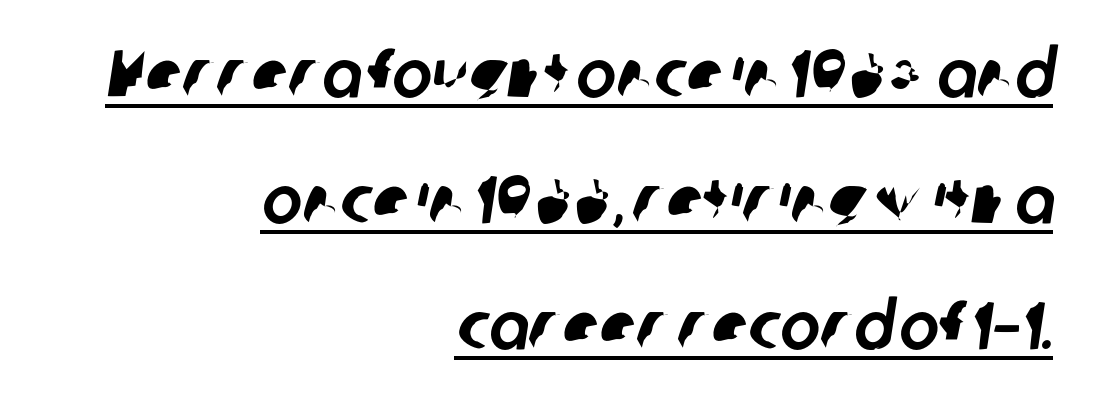
The image shows 67 px sans-serif type; set right-aligned, line spacing 1.88x, normal letter spacing, underlined; low stroke contrast and a medium x-height.
